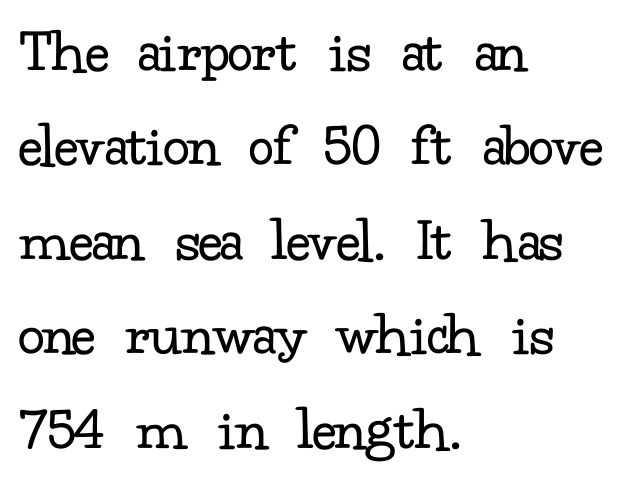
Horizontally, the lines are justified to the leading edge only. These lines are composed in type with serifs. The words here are not underlined. Is there any slant? The stems are plumb. Does the leading feel generous? No, just average.
